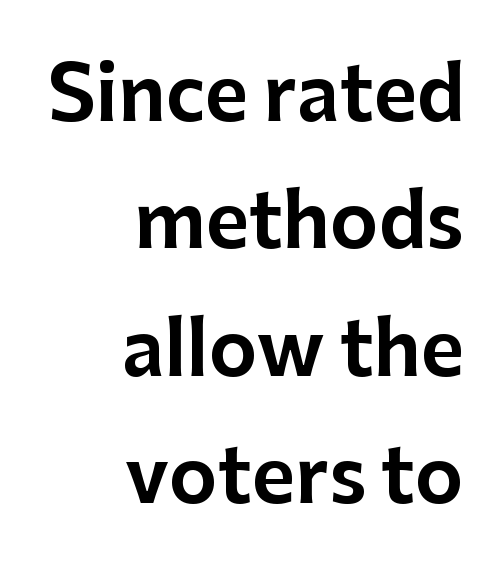
Q: Is the text italic (slanted)? A: No, it is upright.
Q: Is the typeface a serif or a sans-serif typeface? A: Sans-serif.
Q: Is the text underlined? A: No.
Q: How is the paragraph aligned? A: Right-aligned.
Q: Is the spacing between letters normal or unusually wide? A: Normal.
Q: Width (condensed, normal, or wide)? A: Normal.
Q: Stroke contrast? A: Low.
Q: x-height? A: Medium.
Q: Monospaced? A: No.
